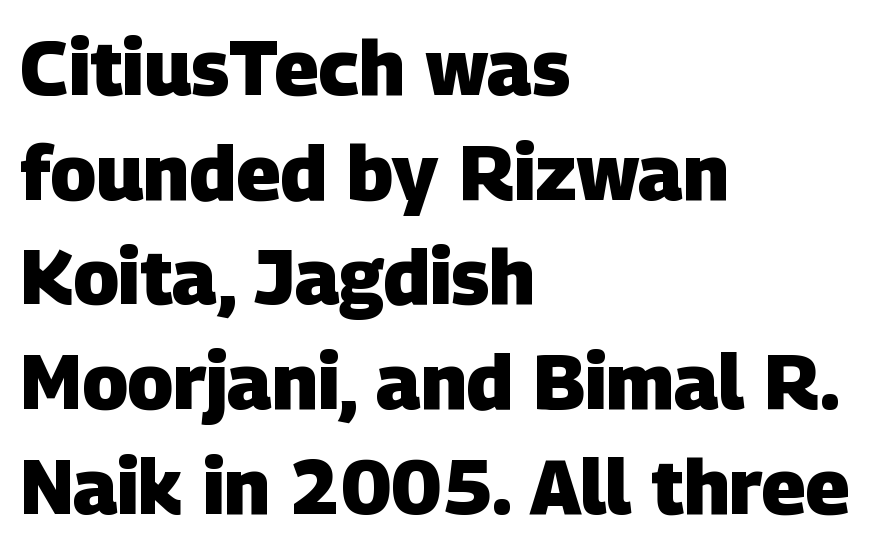
Q: Is the text bold? A: Yes.
Q: Is the typeface a serif or a sans-serif typeface? A: Sans-serif.
Q: Is the text underlined? A: No.
Q: How is the paragraph aligned? A: Left-aligned.
Q: Is the spacing between letters normal or unusually wide? A: Normal.
Q: Is the spacing between lines tight, normal or loose? A: Normal.
Q: Width (condensed, normal, or wide)? A: Normal.
Q: Stroke contrast? A: Low.
Q: x-height? A: Large.
Q: Monospaced? A: No.
